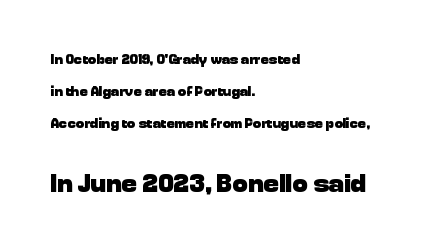
Leftover space on each line is placed entirely after the last word. Each new line begins a long way beneath the previous one. Do the letters lean? They stand straight. The letterforms sit shoulder to shoulder at normal distance. Reading top to bottom, the characters get bigger at the block break. Heavy, bold letterforms.
